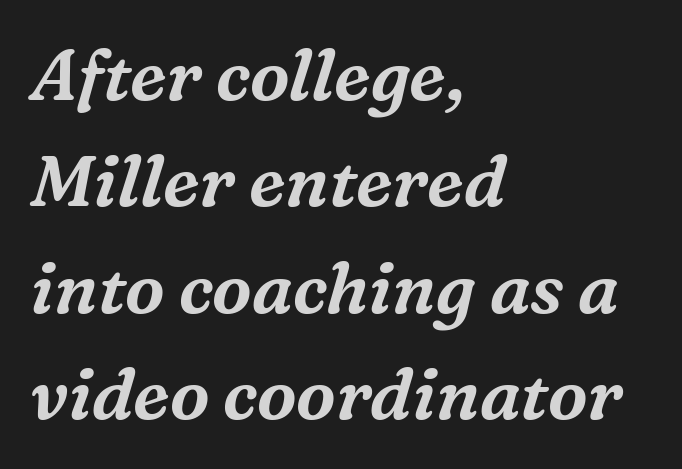
{"serif": "yes", "italic": "yes", "lean": "right", "slant_degrees": 16, "width": "normal", "stroke_contrast": "medium", "x_height": "medium", "monospaced": "no", "underline": "no", "align": "left", "line_spacing": "normal", "line_spacing_ratio": 1.5, "letter_spacing": "normal", "letter_spacing_em": 0.0, "glyph_px": 71}
